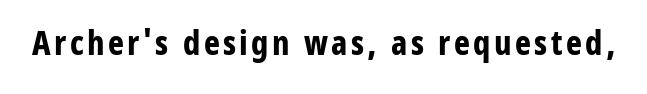
Q: Is the text bold? A: Yes.
Q: Is the text italic (slanted)? A: No, it is upright.
Q: Is the typeface a serif or a sans-serif typeface? A: Sans-serif.
Q: Is the text underlined? A: No.
Q: Width (condensed, normal, or wide)? A: Condensed.
Q: Stroke contrast? A: Low.
Q: x-height? A: Medium.
Q: Monospaced? A: No.
